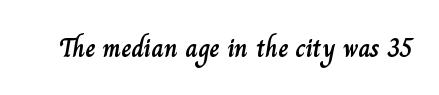
The image shows 27 px text type; set normal letter spacing, not underlined.
